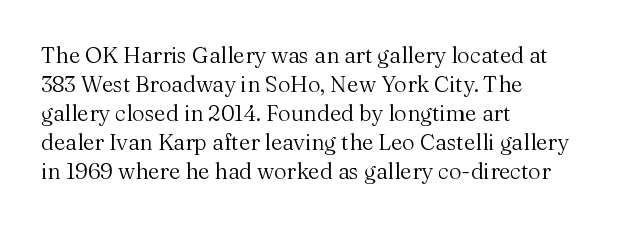
Q: Is the text bold? A: No.
Q: Is the text italic (slanted)? A: No, it is upright.
Q: Is the text underlined? A: No.
Q: How is the paragraph aligned? A: Left-aligned.
Q: Is the spacing between letters normal or unusually wide? A: Normal.
Q: Is the spacing between lines tight, normal or loose? A: Normal.
